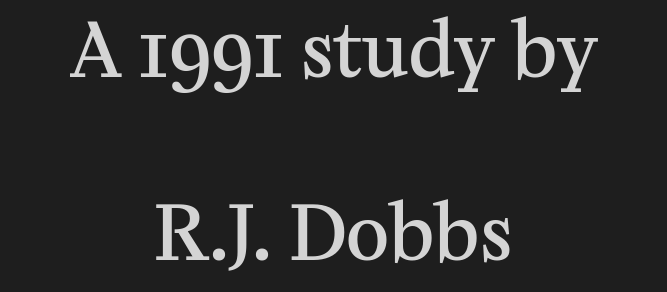
Q: Is the text bold? A: Semi-bold.
Q: Is the text italic (slanted)? A: No, it is upright.
Q: Is the typeface a serif or a sans-serif typeface? A: Serif.
Q: Is the text underlined? A: No.
Q: How is the paragraph aligned? A: Centered.
Q: Is the spacing between letters normal or unusually wide? A: Normal.
Q: Is the spacing between lines tight, normal or loose? A: Loose.
Q: Width (condensed, normal, or wide)? A: Normal.
Q: Stroke contrast? A: Medium.
Q: x-height? A: Medium.
Q: Monospaced? A: No.
